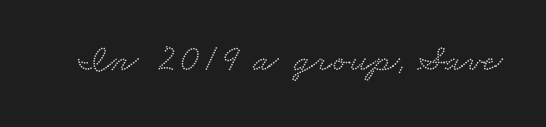
{"width": "wide", "stroke_contrast": "low", "x_height": "small", "monospaced": "no", "underline": "no", "letter_spacing": "normal", "letter_spacing_em": 0.0, "glyph_px": 38}
